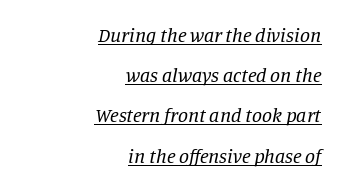
Q: Is the text bold? A: No.
Q: Is the text italic (slanted)? A: Yes, it leans right by about 11 degrees.
Q: Is the text underlined? A: Yes.
Q: How is the paragraph aligned? A: Right-aligned.
Q: Is the spacing between letters normal or unusually wide? A: Normal.
Q: Is the spacing between lines tight, normal or loose? A: Loose.
